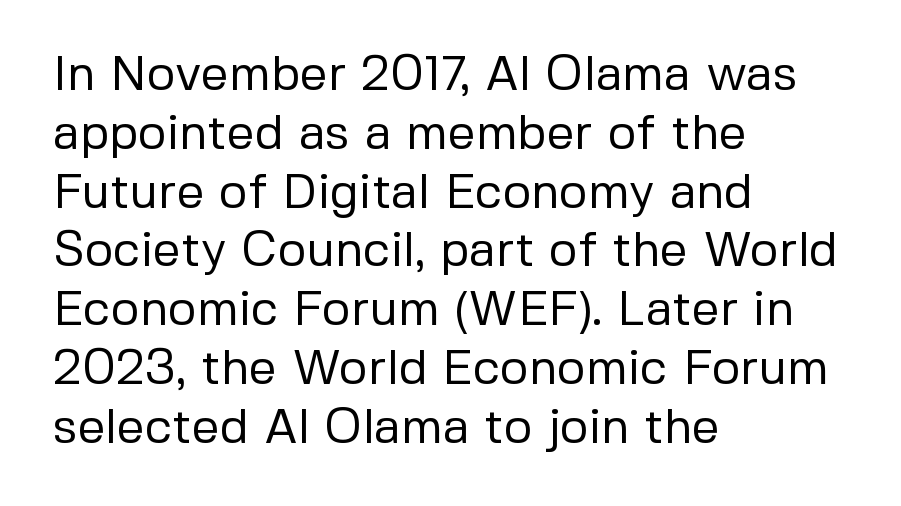
The image shows 49 px regular-weight sans-serif type, upright; set left-aligned, line spacing 1.2x, normal letter spacing, not underlined; low stroke contrast and a medium x-height.
